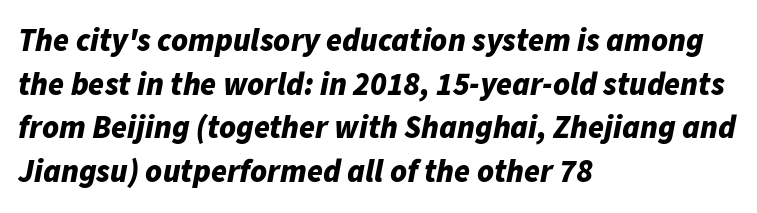
Is there much room between lines? A standard amount, neither cramped nor airy. Note the varied advance widths — an 'i' is clearly narrower than an 'm'. What weight is shown? A full bold with thick strokes. The space beneath each line is pristine and unruled. Italic? Definitely — the glyphs are oblique. The rag falls on the right side of this text block.
